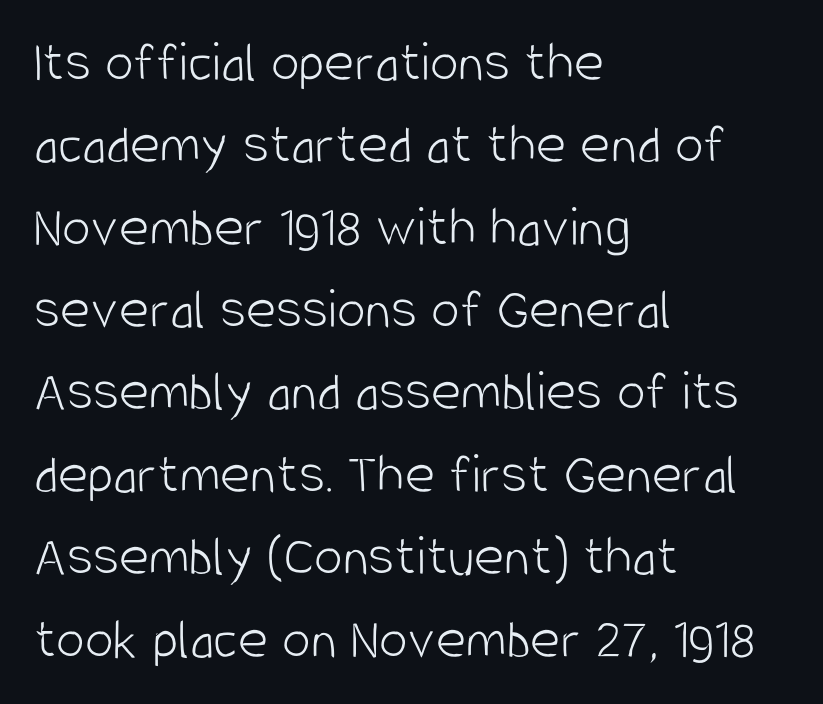
The paragraph has a hard left edge and a soft right edge. The typeface chosen for these lines omits serifs. Note the varied advance widths — an 'i' is clearly narrower than an 'm'. No extra ink here — the face is not bold. The lettering stays uniformly vertical, giving the passage a roman look. These lines keep a tight, regular rhythm from letter to letter.
